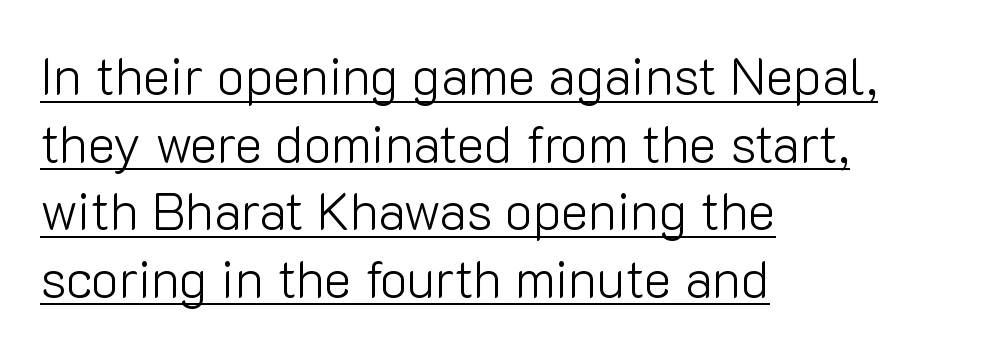
{"serif": "no", "italic": "no", "bold": "no", "weight": "light", "width": "normal", "stroke_contrast": "low", "x_height": "medium", "monospaced": "no", "underline": "yes", "align": "left", "line_spacing": "normal", "line_spacing_ratio": 1.3, "letter_spacing": "normal", "letter_spacing_em": 0.0, "glyph_px": 52}
